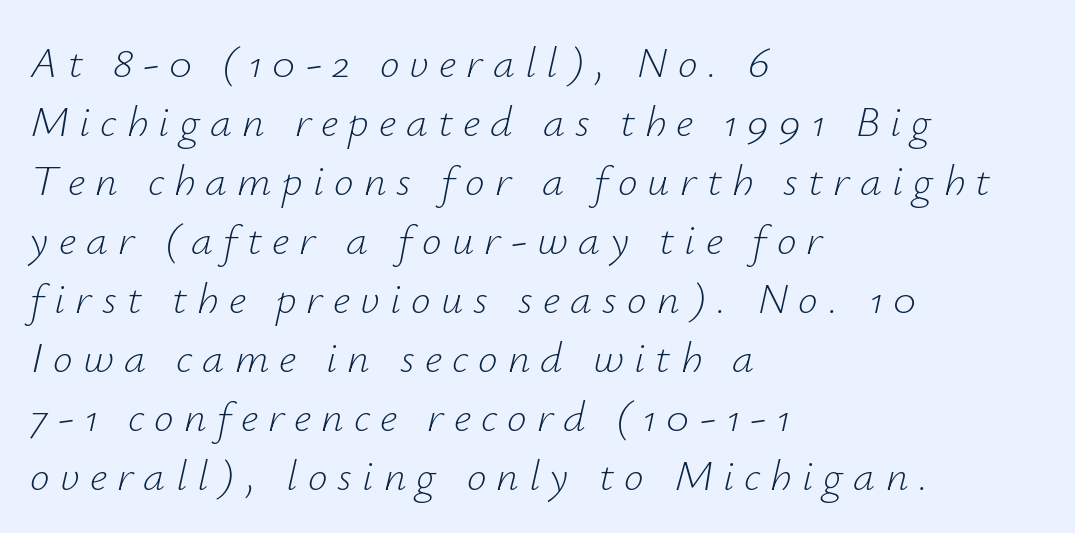
The block of text has a typical density, with ordinary space between rows. On a weight scale, this lands at 450 or below. The glyphs look as if they've been sheared to an angle. Does the copy run flush right? No — it runs flush left. Anything drawn beneath the words? Only blank space. How are the letters spaced? Widely, with obvious added tracking.
